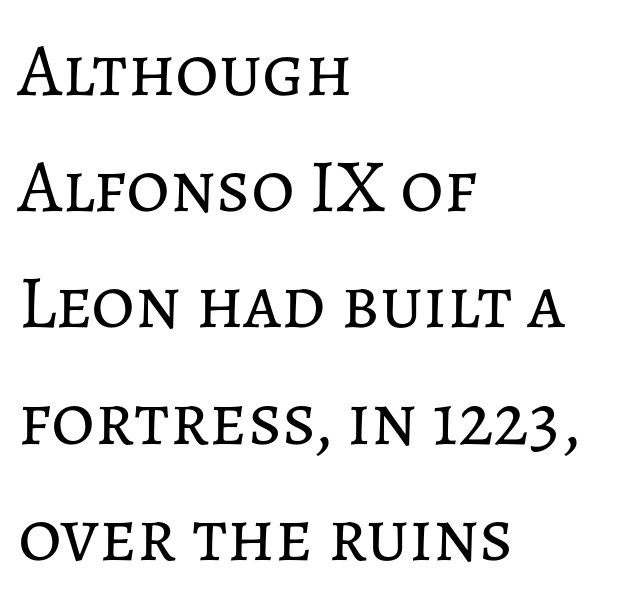
{"italic": "no", "bold": "no", "weight": "regular", "width": "normal", "stroke_contrast": "low", "x_height": "medium", "monospaced": "no", "underline": "no", "align": "left", "line_spacing": "normal", "line_spacing_ratio": 1.55, "letter_spacing": "normal", "letter_spacing_em": 0.0, "glyph_px": 75}
